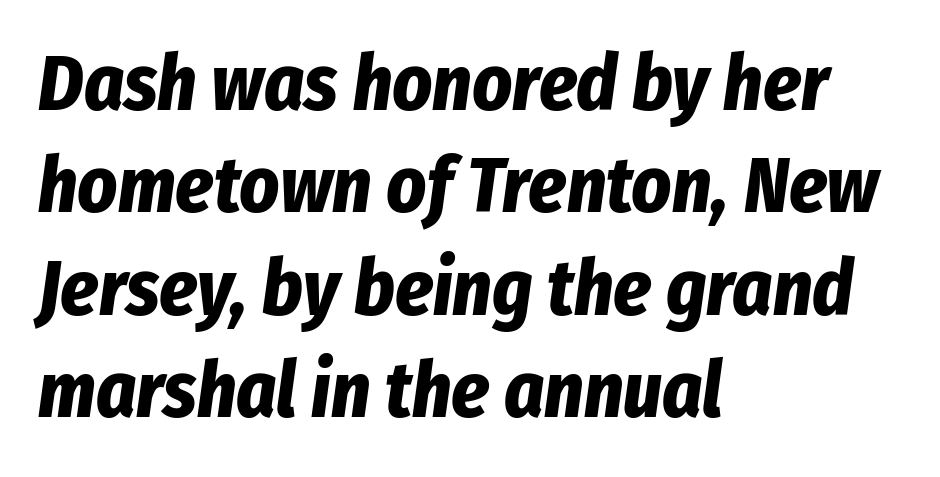
Q: Is the text bold? A: Yes.
Q: Is the text italic (slanted)? A: Yes, it leans right by about 8 degrees.
Q: Is the text underlined? A: No.
Q: How is the paragraph aligned? A: Left-aligned.
Q: Is the spacing between letters normal or unusually wide? A: Normal.
Q: Is the spacing between lines tight, normal or loose? A: Normal.
Q: Width (condensed, normal, or wide)? A: Condensed.
Q: Stroke contrast? A: Low.
Q: x-height? A: Medium.
Q: Monospaced? A: No.
